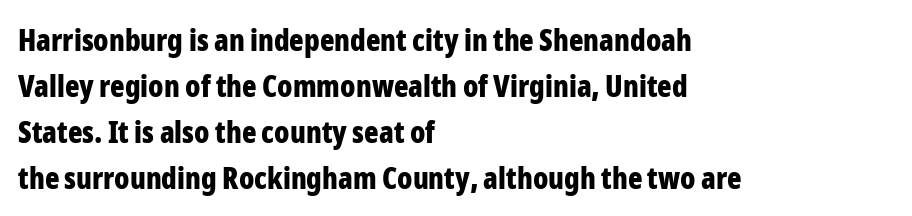
Q: Is the text bold? A: Yes.
Q: Is the text italic (slanted)? A: No, it is upright.
Q: Is the typeface a serif or a sans-serif typeface? A: Sans-serif.
Q: Is the text underlined? A: No.
Q: How is the paragraph aligned? A: Left-aligned.
Q: Is the spacing between letters normal or unusually wide? A: Normal.
Q: Is the spacing between lines tight, normal or loose? A: Normal.
Q: Width (condensed, normal, or wide)? A: Condensed.
Q: Stroke contrast? A: Low.
Q: x-height? A: Medium.
Q: Monospaced? A: No.
